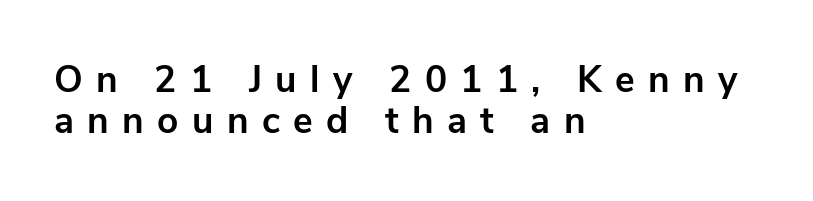
Q: Is the text bold? A: Yes.
Q: Is the text italic (slanted)? A: No, it is upright.
Q: Is the typeface a serif or a sans-serif typeface? A: Sans-serif.
Q: Is the text underlined? A: No.
Q: How is the paragraph aligned? A: Left-aligned.
Q: Is the spacing between letters normal or unusually wide? A: Unusually wide.
Q: Is the spacing between lines tight, normal or loose? A: Tight.
Q: Width (condensed, normal, or wide)? A: Normal.
Q: Stroke contrast? A: Low.
Q: x-height? A: Medium.
Q: Monospaced? A: No.
